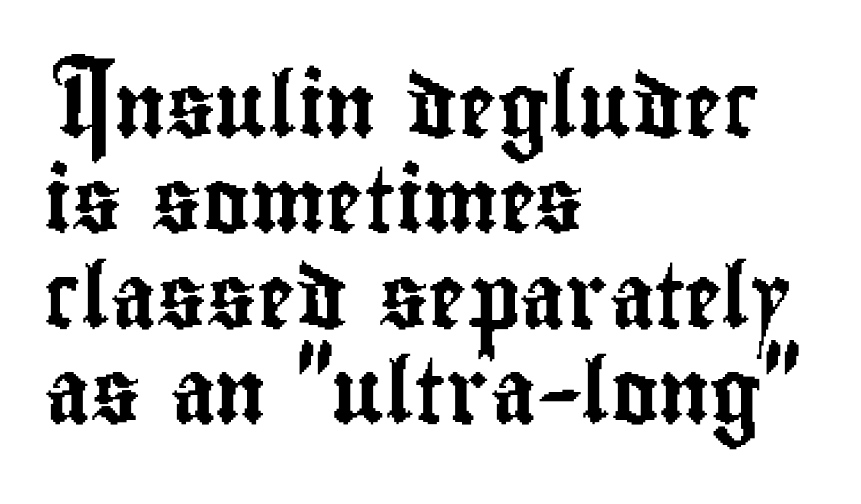
Q: Is the text italic (slanted)? A: No, it is upright.
Q: Is the typeface a serif or a sans-serif typeface? A: Sans-serif.
Q: Is the text underlined? A: No.
Q: How is the paragraph aligned? A: Left-aligned.
Q: Is the spacing between letters normal or unusually wide? A: Normal.
Q: Is the spacing between lines tight, normal or loose? A: Normal.
Q: Width (condensed, normal, or wide)? A: Condensed.
Q: Stroke contrast? A: Low.
Q: x-height? A: Small.
Q: Monospaced? A: No.
